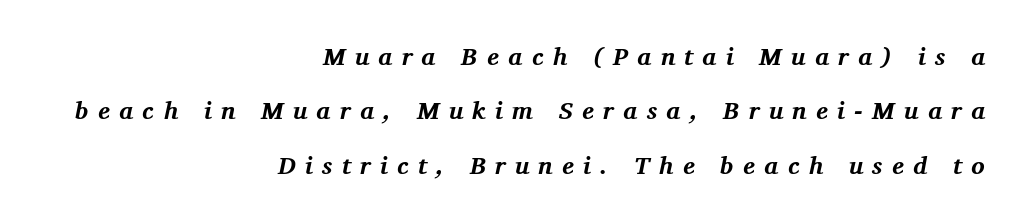
The image shows 25 px bold type, italic (leaning right); set right-aligned, loose line spacing (2.18x), unusually wide letter spacing (+0.37 em), not underlined.
